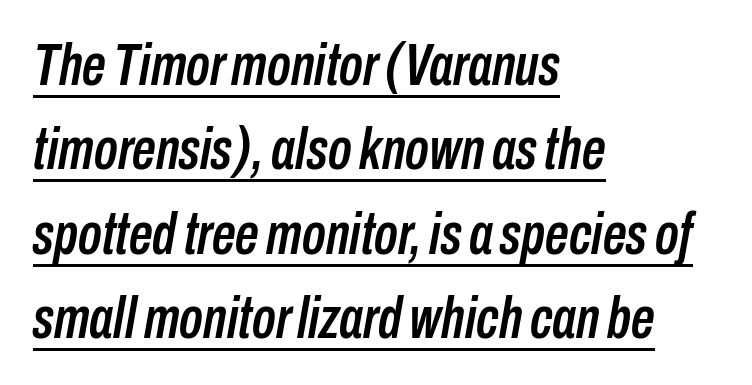
Q: Is the text italic (slanted)? A: Yes, it leans right by about 10 degrees.
Q: Is the text underlined? A: Yes.
Q: How is the paragraph aligned? A: Left-aligned.
Q: Is the spacing between letters normal or unusually wide? A: Normal.
Q: Is the spacing between lines tight, normal or loose? A: Normal.
Q: Width (condensed, normal, or wide)? A: Condensed.
Q: Stroke contrast? A: Low.
Q: x-height? A: Medium.
Q: Monospaced? A: No.
